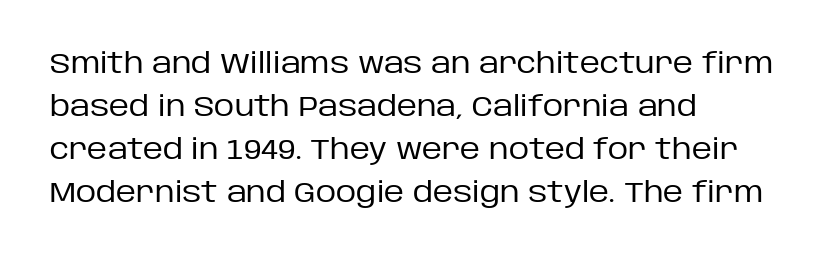
{"serif": "no", "italic": "no", "bold": "no", "weight": "regular", "width": "normal", "stroke_contrast": "low", "x_height": "large", "monospaced": "no", "underline": "no", "align": "left", "line_spacing": "normal", "line_spacing_ratio": 1.53, "letter_spacing": "normal", "letter_spacing_em": 0.0, "glyph_px": 28}
